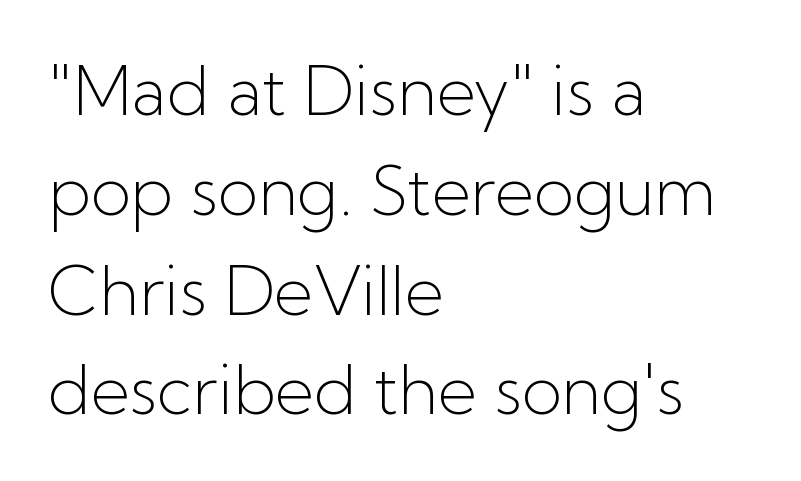
The image shows 67 px light sans-serif type, upright; set left-aligned, normal line spacing (1.49x), normal letter spacing, not underlined; low stroke contrast and a medium x-height.
